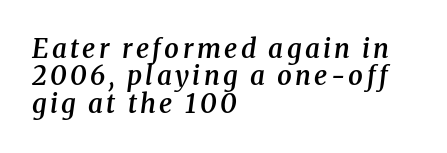
Q: Is the text bold? A: Semi-bold.
Q: Is the text italic (slanted)? A: Yes, it leans right by about 8 degrees.
Q: Is the text underlined? A: No.
Q: How is the paragraph aligned? A: Left-aligned.
Q: Is the spacing between lines tight, normal or loose? A: Tight.
